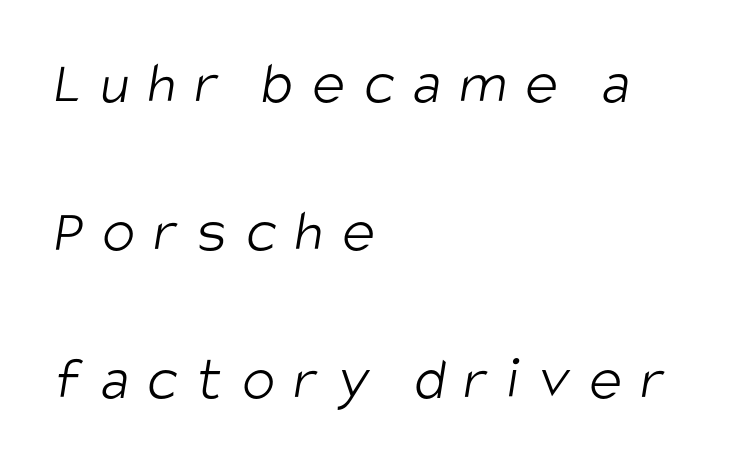
The image shows 61 px light, condensed sans-serif type; set left-aligned, loose line spacing (2.43x), unusually wide letter spacing (+0.31 em), not underlined; low stroke contrast and a large x-height.
